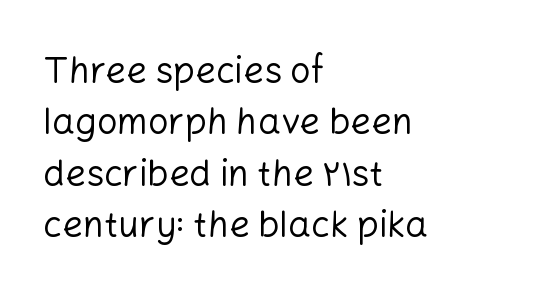
Nope, no serifs anywhere on these letters. Between one letter and the next there's only the usual sliver of space. Unlike italic type, these characters show no tilt at all. The designer left line spacing at the default. The lines in this sample share a left origin and differ only in where they stop.
